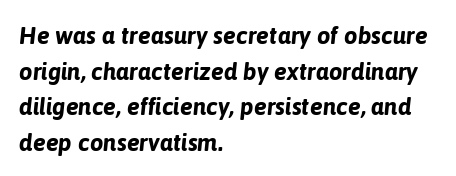
Q: Is the text bold? A: Yes.
Q: Is the text italic (slanted)? A: Yes, it leans right by about 6 degrees.
Q: Is the text underlined? A: No.
Q: How is the paragraph aligned? A: Left-aligned.
Q: Is the spacing between letters normal or unusually wide? A: Normal.
Q: Is the spacing between lines tight, normal or loose? A: Normal.
